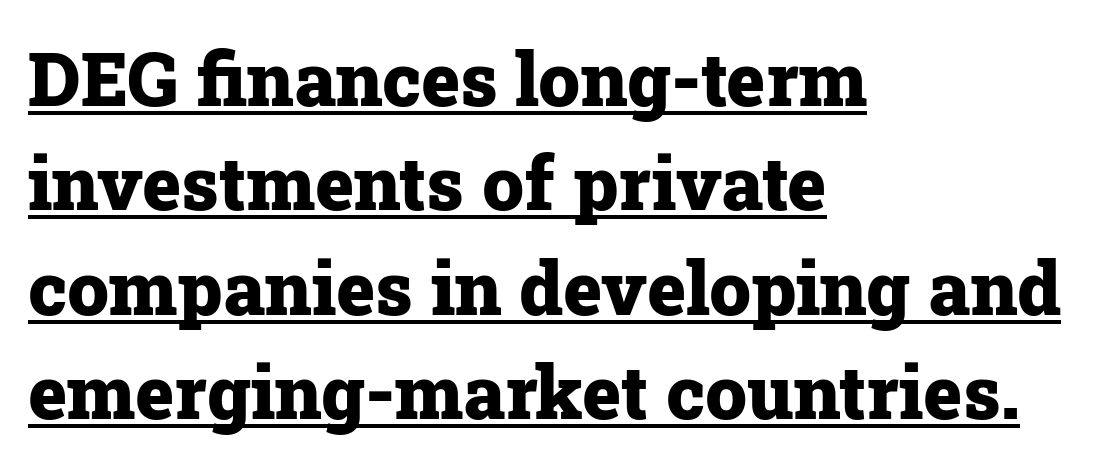
The image shows 74 px heavy serif type, upright; set left-aligned, normal line spacing (1.41x), normal letter spacing, underlined; low stroke contrast and a medium x-height.
